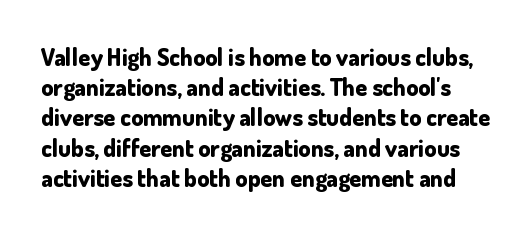
The image shows 24 px bold type, upright; set normal line spacing (1.26x), normal letter spacing, not underlined.
